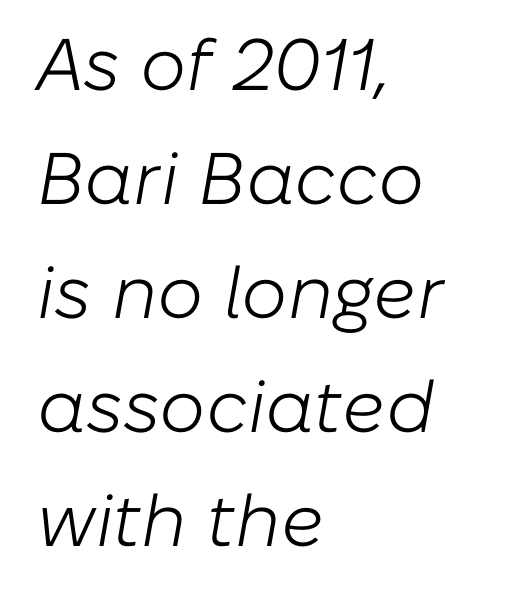
Each stroke keeps to a modest, everyday thickness or less. Honestly, the letter spacing is just normal — you wouldn't notice it. Letters rest on an invisible, unmarked baseline. Every row of glyphs begins at an identical x-position on the left.
